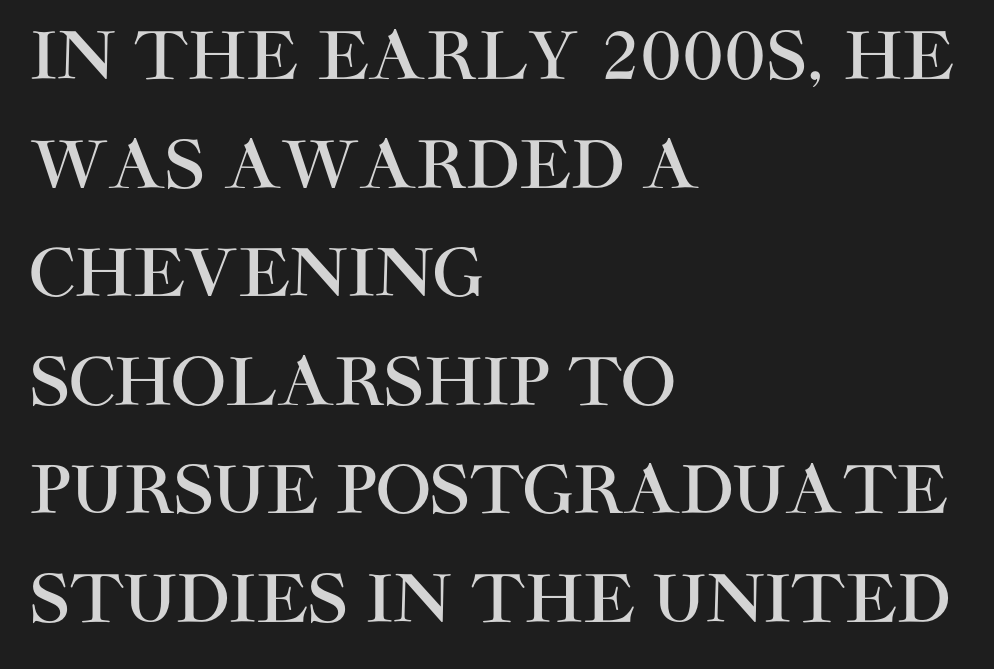
The words here are not underlined. Quick note: not italic, upright. Notice how descenders clear the ascenders below comfortably — that's standard leading. The face used here is proportionally spaced, like ordinary book or web type. Stroke terminals: plain, sans-serif.
